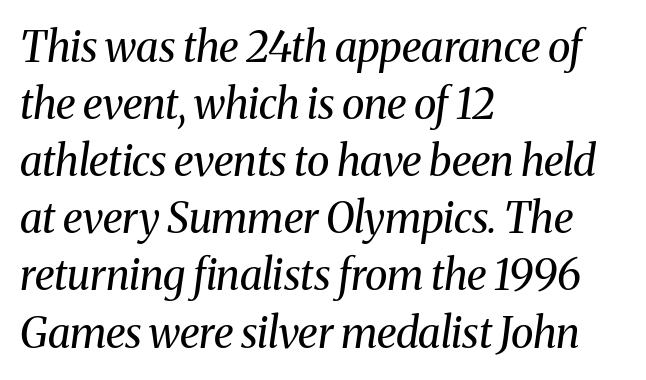
Q: Is the text bold? A: No.
Q: Is the text italic (slanted)? A: Yes, it leans right by about 8 degrees.
Q: Is the typeface a serif or a sans-serif typeface? A: Serif.
Q: Is the text underlined? A: No.
Q: How is the paragraph aligned? A: Left-aligned.
Q: Is the spacing between letters normal or unusually wide? A: Normal.
Q: Is the spacing between lines tight, normal or loose? A: Normal.
Q: Width (condensed, normal, or wide)? A: Normal.
Q: Stroke contrast? A: Medium.
Q: x-height? A: Medium.
Q: Monospaced? A: No.
